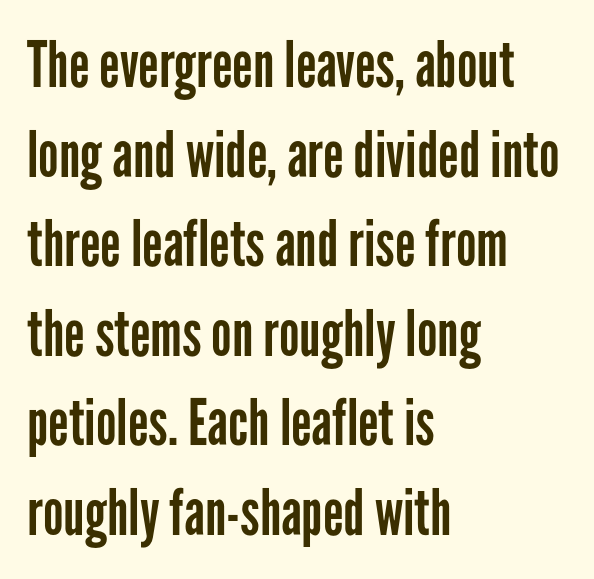
Q: Is the text bold? A: No.
Q: Is the text italic (slanted)? A: No, it is upright.
Q: Is the typeface a serif or a sans-serif typeface? A: Sans-serif.
Q: Is the text underlined? A: No.
Q: How is the paragraph aligned? A: Left-aligned.
Q: Is the spacing between letters normal or unusually wide? A: Normal.
Q: Is the spacing between lines tight, normal or loose? A: Normal.
Q: Width (condensed, normal, or wide)? A: Condensed.
Q: Stroke contrast? A: Low.
Q: x-height? A: Medium.
Q: Monospaced? A: No.
